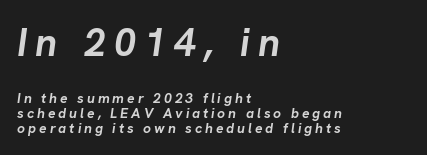
You get the large type first, then a drop to smaller type. Left-aligned paragraph, ragged on the right. Notice how descenders almost collide with the ascenders below — that's tight leading. Plain, unruled lines of type. Emphasis-style slanted type is in use.
